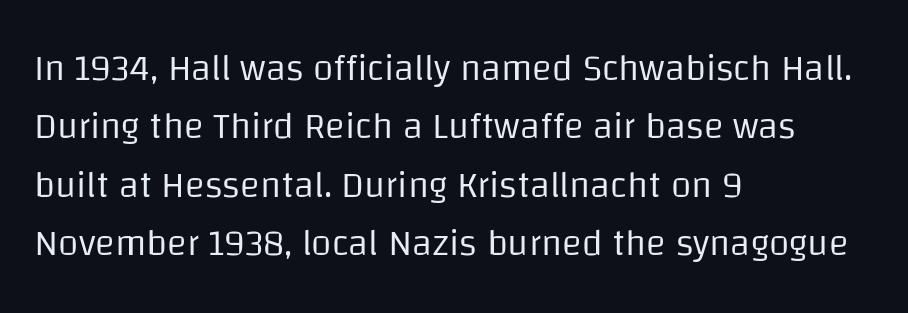
The lettering holds an erect, upright posture throughout. The letters sit at their default tracking, neither squeezed nor spread. These lines sit exactly where default settings would place them. Stems here are at most as thick as an everyday book face. Check the space under the baseline: it is left empty.
